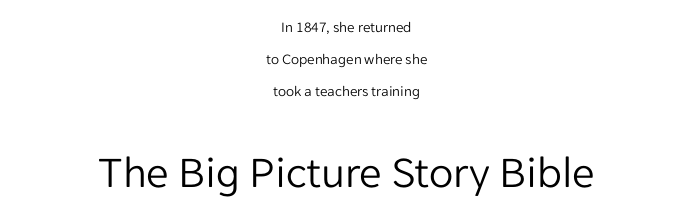
Q: Is the text bold? A: No.
Q: Is the text italic (slanted)? A: No, it is upright.
Q: Is the typeface a serif or a sans-serif typeface? A: Sans-serif.
Q: Is the text underlined? A: No.
Q: How is the paragraph aligned? A: Centered.
Q: Is the spacing between letters normal or unusually wide? A: Normal.
Q: Is the spacing between lines tight, normal or loose? A: Loose.
Q: Which block of text is set in a larger size, the first (top) or the second (bottom)? A: The second (bottom) one.
Q: Width (condensed, normal, or wide)? A: Normal.
Q: Stroke contrast? A: Low.
Q: x-height? A: Medium.
Q: Monospaced? A: No.
